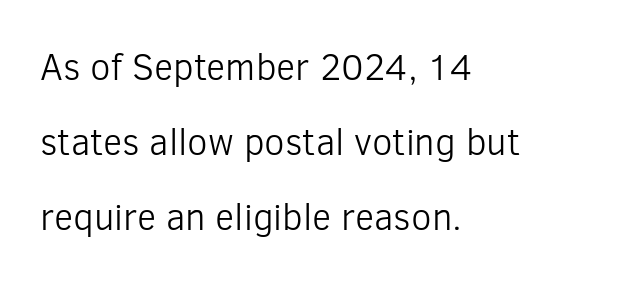
{"serif": "no", "italic": "no", "bold": "no", "weight": "light", "width": "normal", "stroke_contrast": "low", "x_height": "medium", "monospaced": "no", "underline": "no", "align": "left", "line_spacing": "loose", "line_spacing_ratio": 2.03, "letter_spacing": "normal", "letter_spacing_em": 0.0, "glyph_px": 37}
